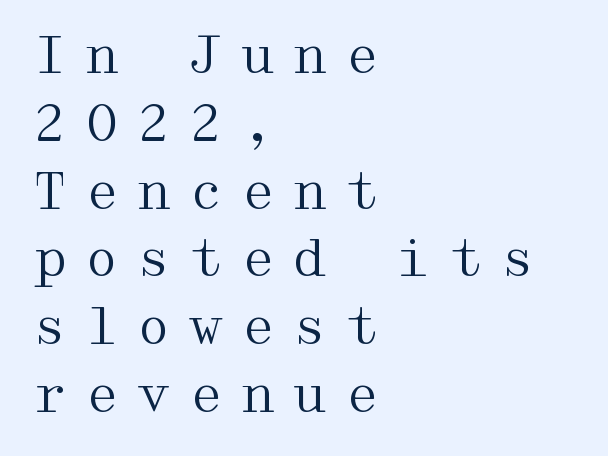
{"serif": "yes", "italic": "no", "bold": "no", "weight": "regular", "width": "wide", "stroke_contrast": "medium", "x_height": "medium", "underline": "no", "align": "left", "line_spacing": "normal", "line_spacing_ratio": 1.33, "letter_spacing": "wide", "letter_spacing_em": 0.32, "glyph_px": 51}
